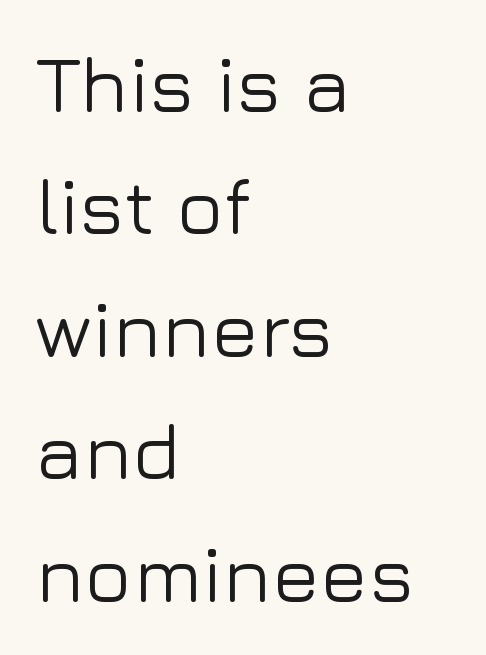
Tracking value appears to be zero — textbook default spacing. This sample has the flowing, uneven cadence of proportional lettering. Underlining? Definitely not there. The lettering stays uniformly vertical, giving the passage a roman look. Look at the bottom of the vertical strokes: they stop flat, with no serifs. The block of text has a typical density, with ordinary space between rows.
